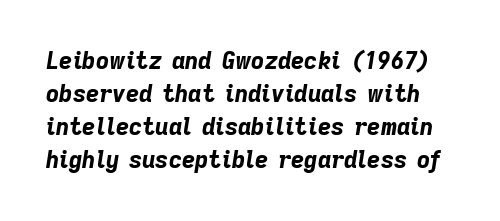
Q: Is the text bold? A: Yes.
Q: Is the text italic (slanted)? A: Yes, it leans right by about 9 degrees.
Q: Is the text underlined? A: No.
Q: Is the spacing between letters normal or unusually wide? A: Normal.
Q: Is the spacing between lines tight, normal or loose? A: Normal.
